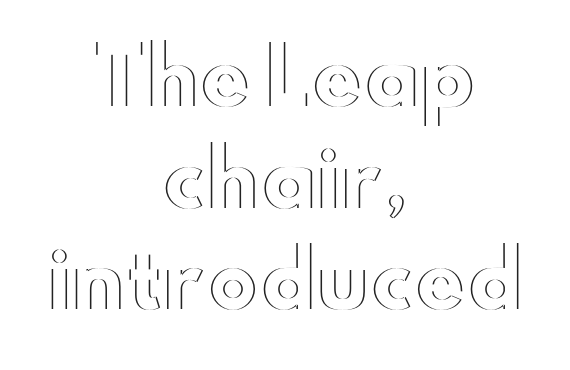
Vertical strokes here are truly vertical. Each row of text sits above clean, open space. Notice how descenders clear the ascenders below comfortably — that's standard leading. The passage shown is typed in a proportional face where columns would drift. Each line is balanced around a shared central axis. The face used here is rendered with its standard letterfit.
